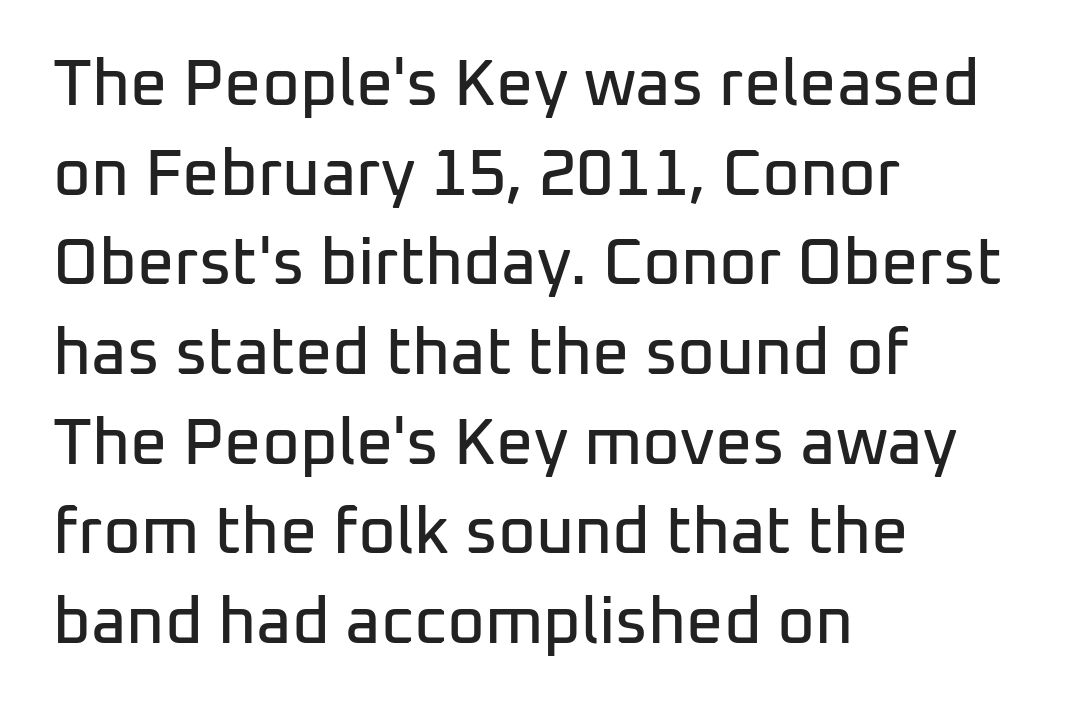
I'd call this a sans setting — the letters go barefoot. Looks like regular typesetting: each glyph gets only the width it needs. Leading matches the norm, producing a regular column. Clear beneath every line of the passage. Do the letters lean? They stand straight. Alignment: flush left.
